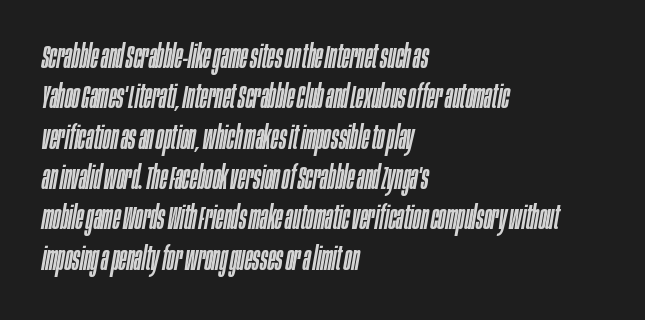
The image shows 32 px condensed type, italic (leaning right); set left-aligned, normal line spacing (1.26x), normal letter spacing, not underlined; low stroke contrast and a large x-height.
